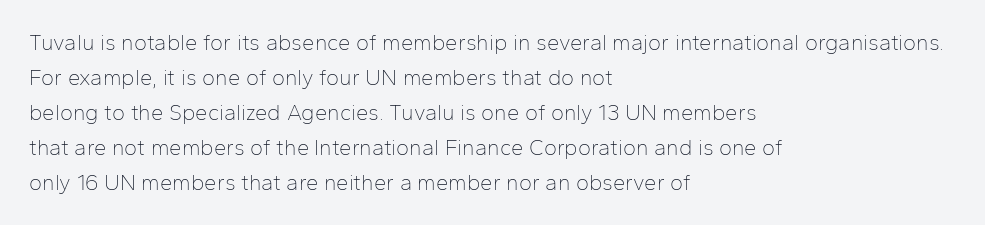
Q: Is the text bold? A: No.
Q: Is the text italic (slanted)? A: No, it is upright.
Q: Is the text underlined? A: No.
Q: How is the paragraph aligned? A: Left-aligned.
Q: Is the spacing between letters normal or unusually wide? A: Normal.
Q: Is the spacing between lines tight, normal or loose? A: Normal.
